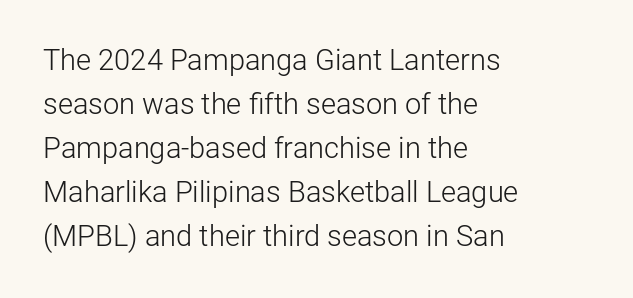
Q: Is the text bold? A: No.
Q: Is the text italic (slanted)? A: No, it is upright.
Q: Is the typeface a serif or a sans-serif typeface? A: Sans-serif.
Q: Is the text underlined? A: No.
Q: How is the paragraph aligned? A: Left-aligned.
Q: Is the spacing between letters normal or unusually wide? A: Normal.
Q: Is the spacing between lines tight, normal or loose? A: Normal.
Q: Width (condensed, normal, or wide)? A: Normal.
Q: Stroke contrast? A: Low.
Q: x-height? A: Medium.
Q: Monospaced? A: No.
